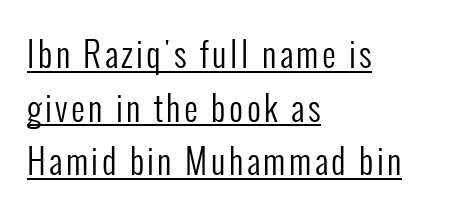
The image shows 34 px regular-weight, condensed sans-serif type, upright; set left-aligned, normal line spacing (1.58x), underlined; low stroke contrast and a medium x-height.
